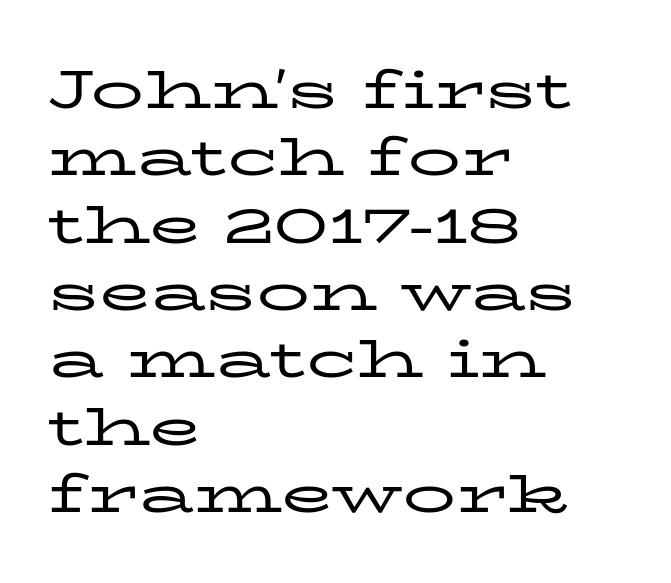
The image shows 53 px regular-weight, wide serif type, upright; set left-aligned, normal line spacing (1.27x), normal letter spacing, not underlined; low stroke contrast and a medium x-height.
